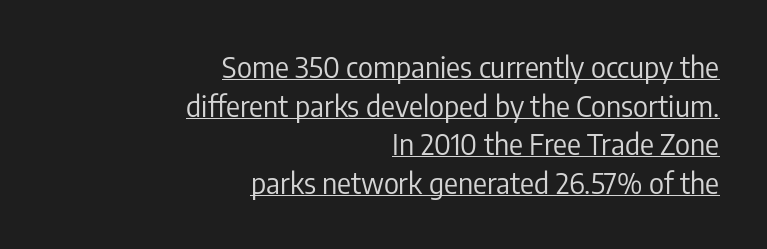
{"serif": "no", "italic": "no", "bold": "no", "weight": "regular", "width": "condensed", "stroke_contrast": "low", "x_height": "medium", "monospaced": "no", "underline": "yes", "align": "right", "line_spacing": "normal", "line_spacing_ratio": 1.33, "letter_spacing": "normal", "letter_spacing_em": 0.0, "glyph_px": 29}
